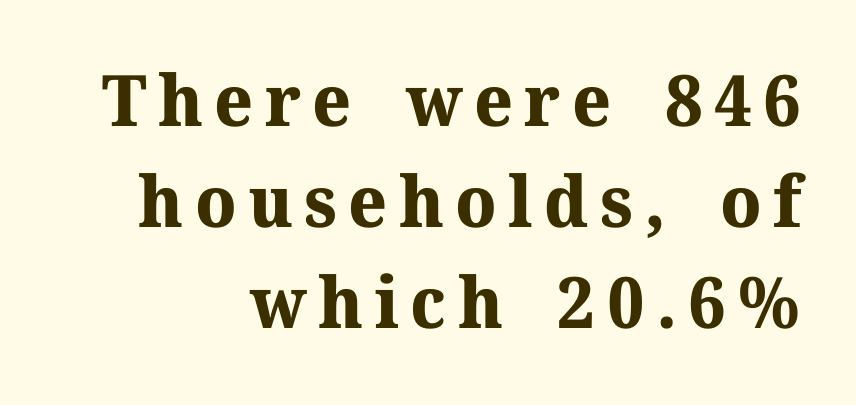
{"serif": "yes", "italic": "no", "bold": "yes", "weight": "bold", "width": "normal", "stroke_contrast": "medium", "x_height": "medium", "monospaced": "no", "underline": "no", "align": "right", "line_spacing": "normal", "line_spacing_ratio": 1.42, "glyph_px": 71}
